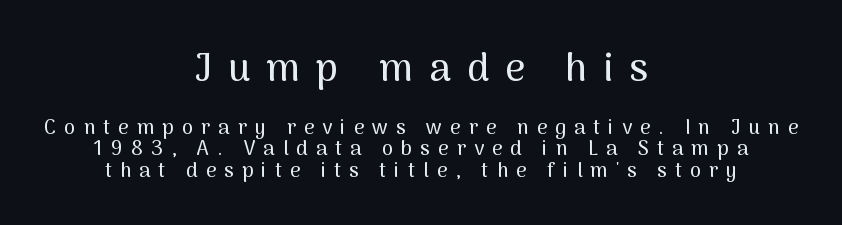
You could not count columns in this text — the font is proportionally spaced. The lines in this sample share a center point and differ in where they start and stop. Visually, the top section dominates because its glyphs are scaled up. Is there any slant? The stems are plumb. Are there feet on the stems? There aren't — it's a sans. In terms of letterspacing, this is a distinctly airy, spread setting.
